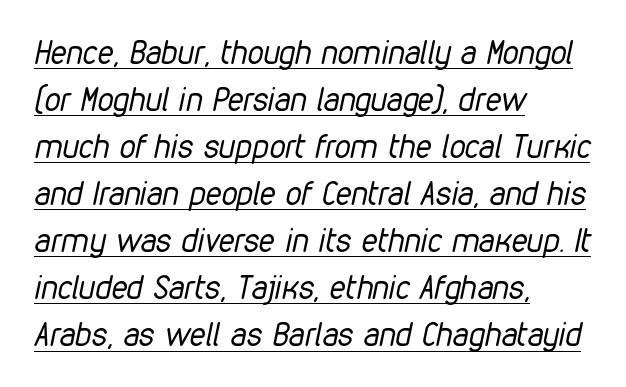
A typesetter would call this zero additional tracking. Unbolded letterforms with no extra heft. Each letter keeps its own natural width here, so spacing adapts to shape. The whole block is typeset with a tilt. These lines stack with their left ends in a neat column. The face used here appears with an underline applied.
